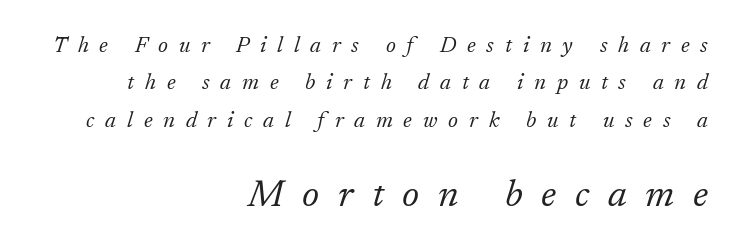
Letterform terminals end in serifs throughout the passage. Visually the block forms a straight wall on the right and a jagged coastline on the left. Proportional: the letters do not fall into vertical columns. Stroke mass is kept to a normal reading level or below. The face used here has a pronounced slope to its letters.
